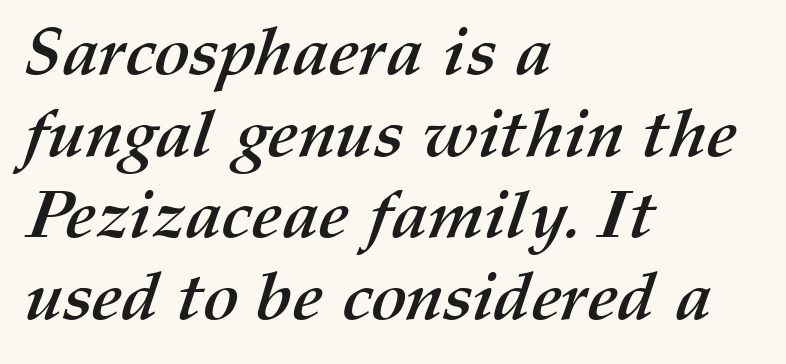
Check under the words: just untouched page. Horizontally, the lines are justified to the leading edge only. This sample has the flowing, uneven cadence of proportional lettering. The face used here is rendered with its standard letterfit. The sample has been set heavy, in full bold.
